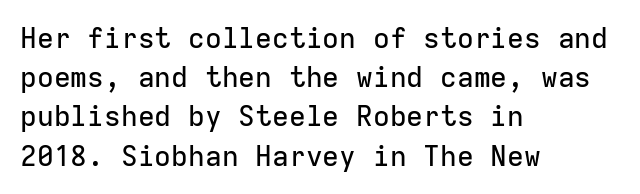
Q: Is the text italic (slanted)? A: No, it is upright.
Q: Is the typeface a serif or a sans-serif typeface? A: Sans-serif.
Q: Is the text underlined? A: No.
Q: How is the paragraph aligned? A: Left-aligned.
Q: Is the spacing between letters normal or unusually wide? A: Normal.
Q: Is the spacing between lines tight, normal or loose? A: Normal.
Q: Width (condensed, normal, or wide)? A: Normal.
Q: Stroke contrast? A: Low.
Q: x-height? A: Medium.
Q: Monospaced? A: Yes.
